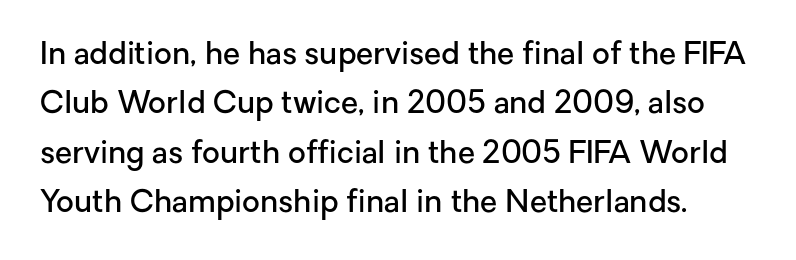
Q: Is the text bold? A: Semi-bold.
Q: Is the text italic (slanted)? A: No, it is upright.
Q: Is the typeface a serif or a sans-serif typeface? A: Sans-serif.
Q: Is the text underlined? A: No.
Q: Is the spacing between letters normal or unusually wide? A: Normal.
Q: Is the spacing between lines tight, normal or loose? A: Normal.
Q: Width (condensed, normal, or wide)? A: Normal.
Q: Stroke contrast? A: Low.
Q: x-height? A: Medium.
Q: Monospaced? A: No.
